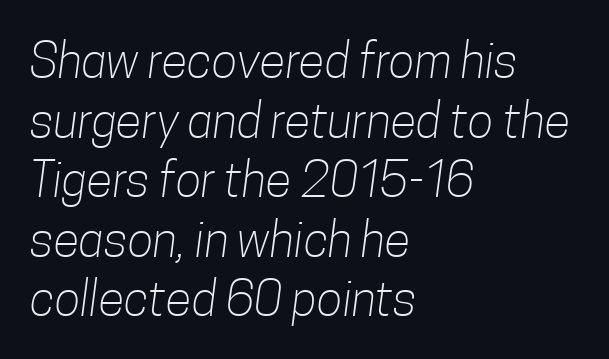
A clean baseline with only descenders dipping below it. Default kerning and tracking; the words read as compact shapes. Stroke terminals: plain, sans-serif. Ink coverage per letter is moderate at most. Where is the straight margin? On the left.
